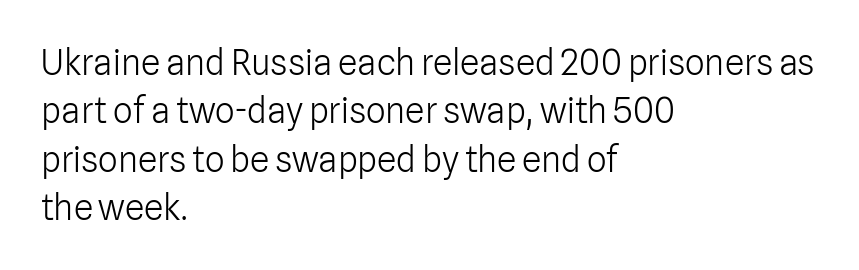
{"serif": "no", "italic": "no", "bold": "no", "weight": "light", "width": "normal", "stroke_contrast": "low", "x_height": "medium", "monospaced": "no", "underline": "no", "align": "left", "line_spacing": "normal", "line_spacing_ratio": 1.38, "letter_spacing": "normal", "letter_spacing_em": 0.0, "glyph_px": 35}
